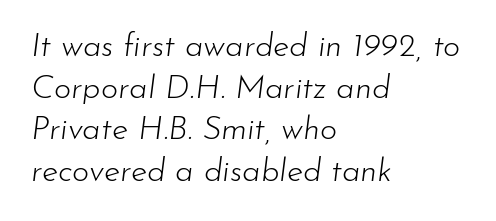
The image shows 33 px light type, italic (leaning right); set left-aligned, normal line spacing (1.26x), normal letter spacing, not underlined; low stroke contrast and a small x-height.
